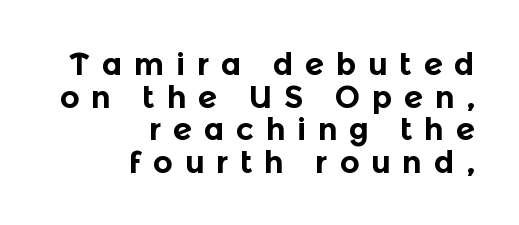
The image shows 31 px bold sans-serif type, upright; set right-aligned, tight line spacing (1.05x), unusually wide letter spacing (+0.37 em), not underlined; a medium x-height.
